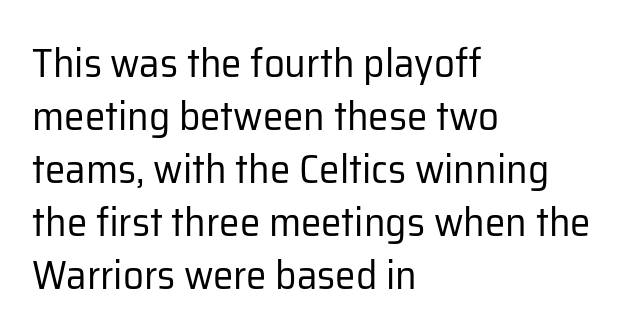
{"serif": "no", "italic": "no", "bold": "no", "weight": "regular", "width": "normal", "stroke_contrast": "low", "x_height": "medium", "monospaced": "no", "underline": "no", "align": "left", "line_spacing": "normal", "line_spacing_ratio": 1.29, "letter_spacing": "normal", "letter_spacing_em": 0.0, "glyph_px": 41}
